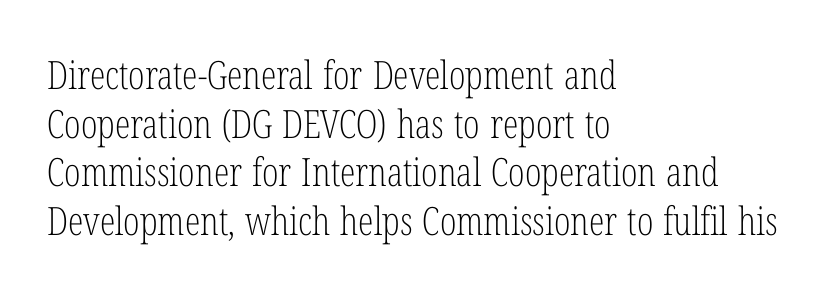
The image shows 39 px light, condensed serif type, upright; set left-aligned, normal line spacing (1.25x), normal letter spacing, not underlined; low stroke contrast and a medium x-height.
